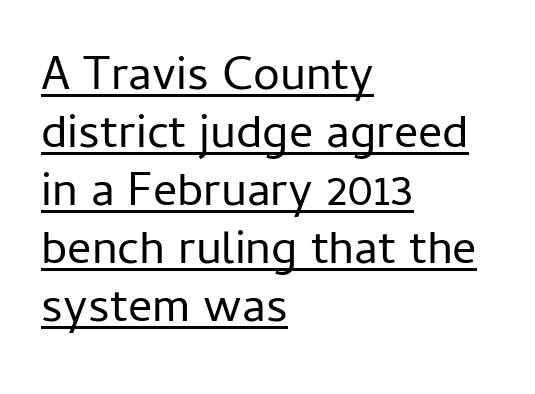
{"serif": "no", "italic": "no", "bold": "no", "weight": "regular", "width": "normal", "stroke_contrast": "low", "x_height": "medium", "monospaced": "no", "underline": "yes", "align": "left", "line_spacing_ratio": 1.21, "letter_spacing": "normal", "letter_spacing_em": 0.0, "glyph_px": 48}
